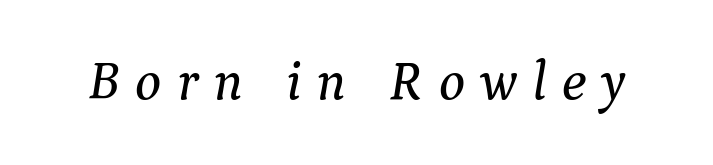
Q: Is the text italic (slanted)? A: Yes, it leans right by about 9 degrees.
Q: Is the typeface a serif or a sans-serif typeface? A: Serif.
Q: Is the text underlined? A: No.
Q: Is the spacing between letters normal or unusually wide? A: Unusually wide.
Q: Width (condensed, normal, or wide)? A: Normal.
Q: Stroke contrast? A: Medium.
Q: x-height? A: Medium.
Q: Monospaced? A: No.
